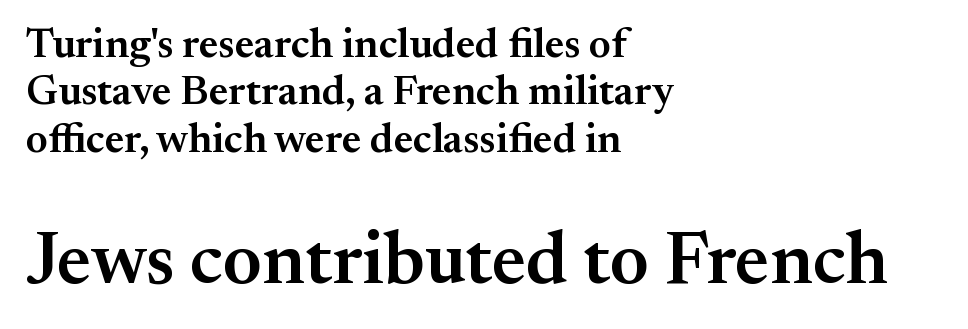
Q: Is the text bold? A: Semi-bold.
Q: Is the text italic (slanted)? A: No, it is upright.
Q: Is the typeface a serif or a sans-serif typeface? A: Serif.
Q: Is the text underlined? A: No.
Q: How is the paragraph aligned? A: Left-aligned.
Q: Is the spacing between letters normal or unusually wide? A: Normal.
Q: Is the spacing between lines tight, normal or loose? A: Tight.
Q: Which block of text is set in a larger size, the first (top) or the second (bottom)? A: The second (bottom) one.
Q: Width (condensed, normal, or wide)? A: Normal.
Q: Stroke contrast? A: Medium.
Q: x-height? A: Small.
Q: Monospaced? A: No.
